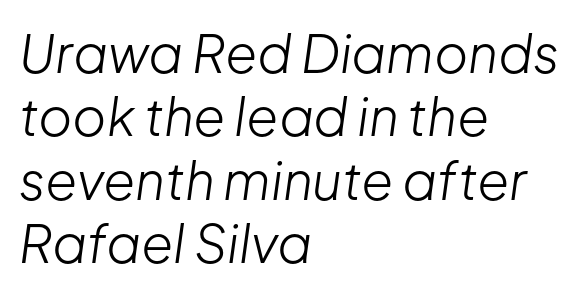
Letter spacing: default. Left-aligned paragraph, ragged on the right. Slant detected: the letters are inclined. Words float on clear page, feet unadorned.
